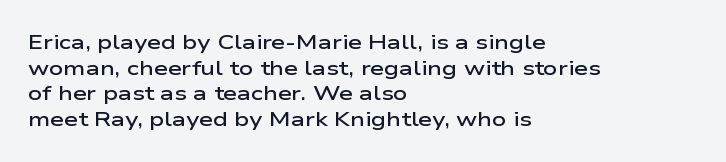
Q: Is the text bold? A: Semi-bold.
Q: Is the text italic (slanted)? A: No, it is upright.
Q: Is the text underlined? A: No.
Q: How is the paragraph aligned? A: Left-aligned.
Q: Is the spacing between letters normal or unusually wide? A: Normal.
Q: Is the spacing between lines tight, normal or loose? A: Normal.
